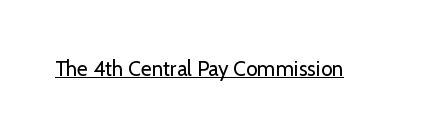
Q: Is the text bold? A: No.
Q: Is the text italic (slanted)? A: No, it is upright.
Q: Is the text underlined? A: Yes.
Q: Is the spacing between letters normal or unusually wide? A: Normal.
